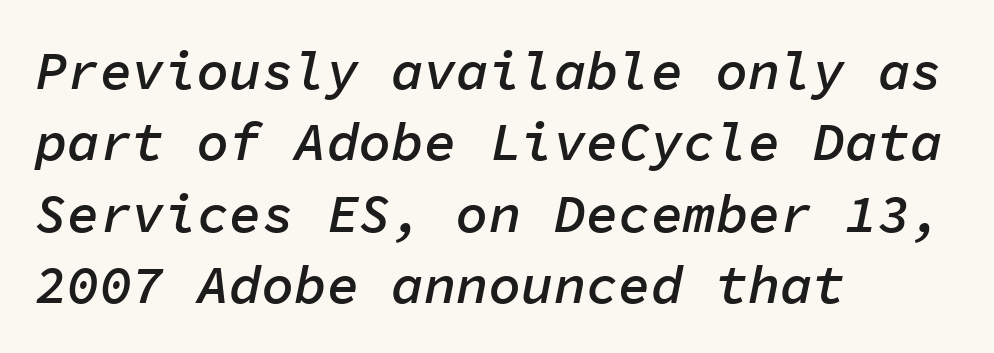
Q: Is the text bold? A: Semi-bold.
Q: Is the text italic (slanted)? A: Yes, it leans right by about 11 degrees.
Q: Is the text underlined? A: No.
Q: How is the paragraph aligned? A: Left-aligned.
Q: Is the spacing between letters normal or unusually wide? A: Normal.
Q: Is the spacing between lines tight, normal or loose? A: Normal.
Q: Width (condensed, normal, or wide)? A: Normal.
Q: Stroke contrast? A: Low.
Q: x-height? A: Medium.
Q: Monospaced? A: Yes.
